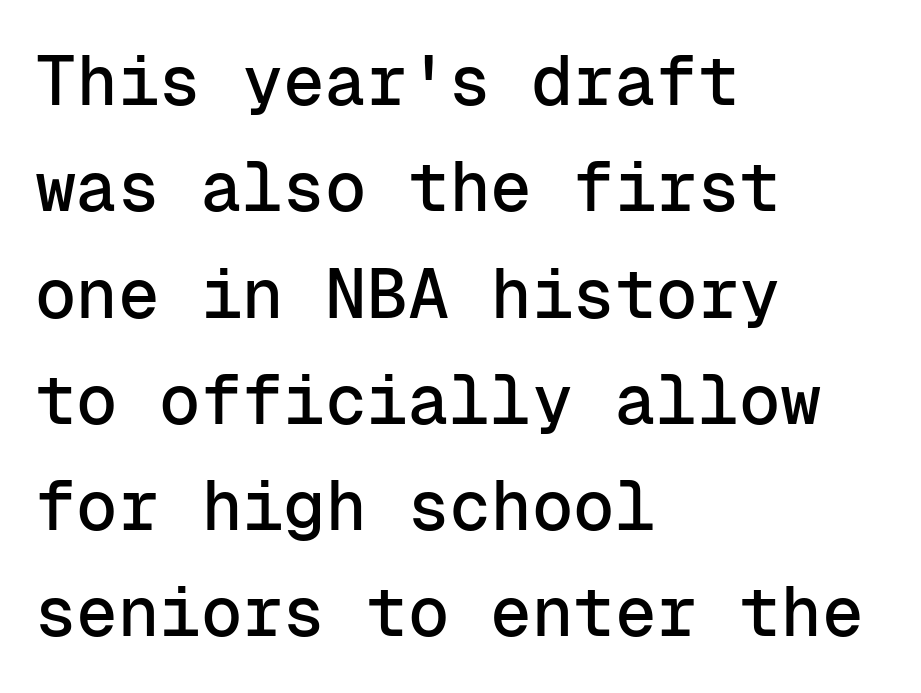
Q: Is the text italic (slanted)? A: No, it is upright.
Q: Is the typeface a serif or a sans-serif typeface? A: Sans-serif.
Q: Is the text underlined? A: No.
Q: How is the paragraph aligned? A: Left-aligned.
Q: Is the spacing between letters normal or unusually wide? A: Normal.
Q: Is the spacing between lines tight, normal or loose? A: Normal.
Q: Width (condensed, normal, or wide)? A: Normal.
Q: Stroke contrast? A: Low.
Q: x-height? A: Medium.
Q: Monospaced? A: Yes.
